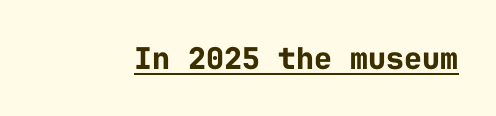
The gaps between neighbouring characters are ordinary and unremarkable. Underlining? Definitely there. The type family on display is of the sans-serif kind. These lines are rendered in a fixed-pitch font. Rendered with straight, roman letterforms.
